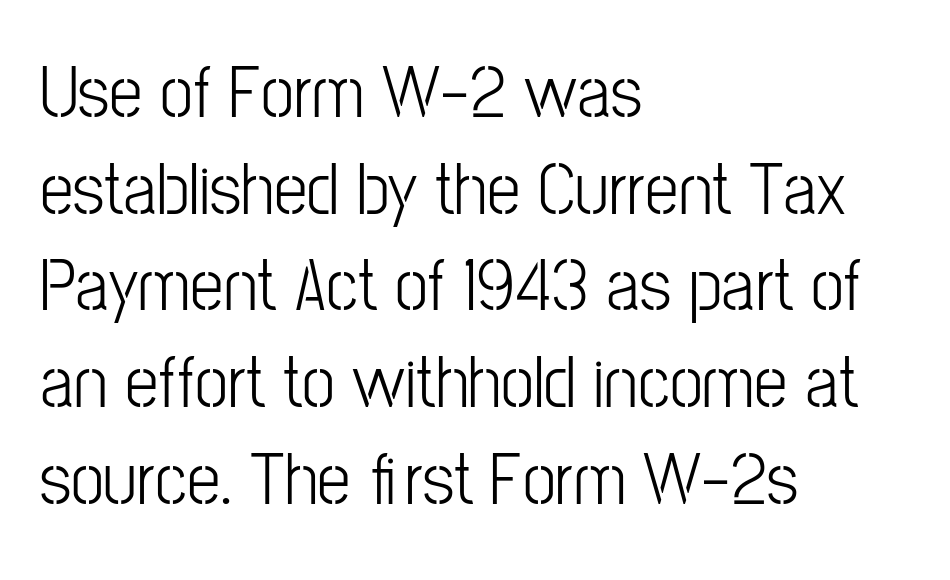
Spacing verdict: proportional, widths tailored to each character. The typesetting does not lean heavy: it is not bold. A classic flush-left, rag-right setting is used for this passage. This sample uses an upright cut, with every glyph sitting square on the baseline. Students, note that the glyphs here touch the page at normal intervals.
